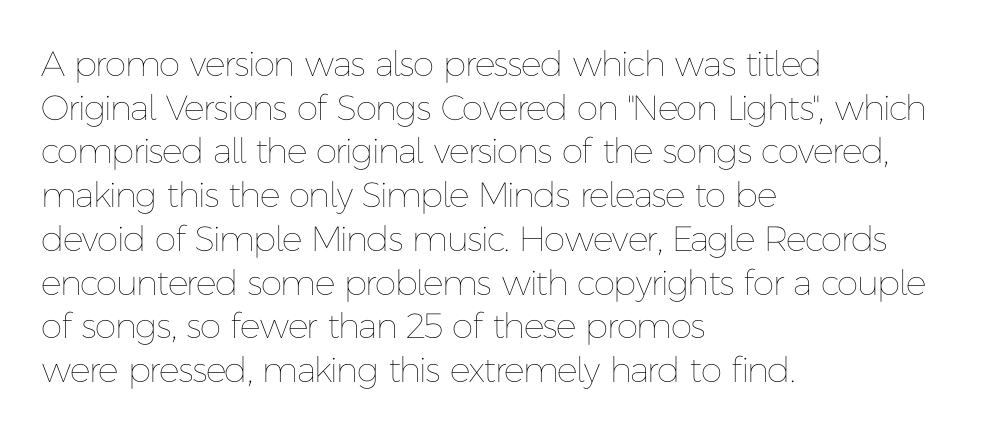
Q: Is the text bold? A: No.
Q: Is the text italic (slanted)? A: No, it is upright.
Q: Is the text underlined? A: No.
Q: How is the paragraph aligned? A: Left-aligned.
Q: Is the spacing between letters normal or unusually wide? A: Normal.
Q: Is the spacing between lines tight, normal or loose? A: Normal.
Q: Width (condensed, normal, or wide)? A: Normal.
Q: Stroke contrast? A: Low.
Q: x-height? A: Medium.
Q: Monospaced? A: No.
